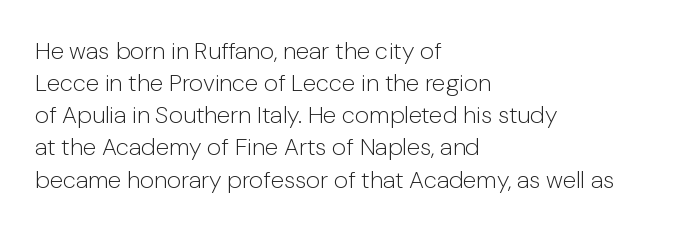
The strip under each line holds only bare page. You could call the tracking neutral — neither tight nor loose. Where is the straight margin? On the left. Upright lettering throughout. The weight tops out at a normal text grade.
